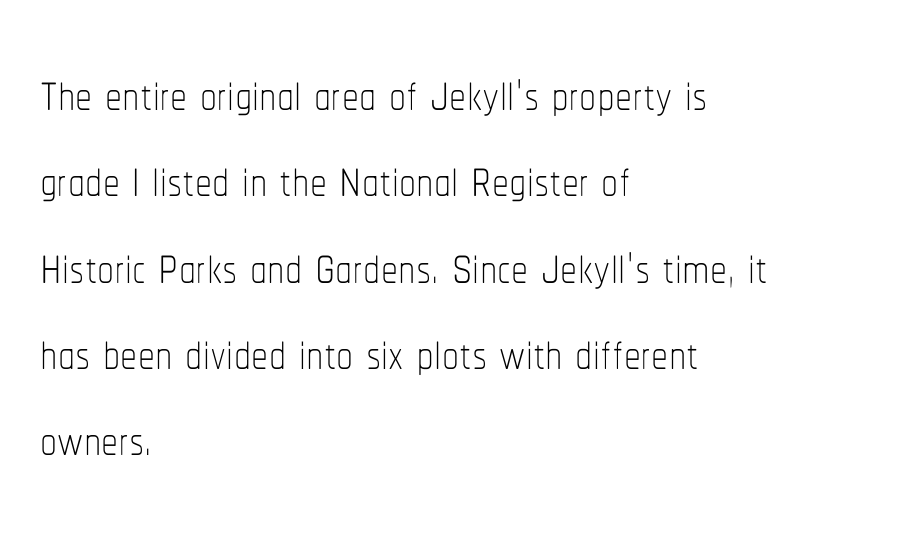
The image shows 68 px thin, condensed type, upright; set left-aligned, normal line spacing (1.27x), normal letter spacing, not underlined; low stroke contrast and a medium x-height.
